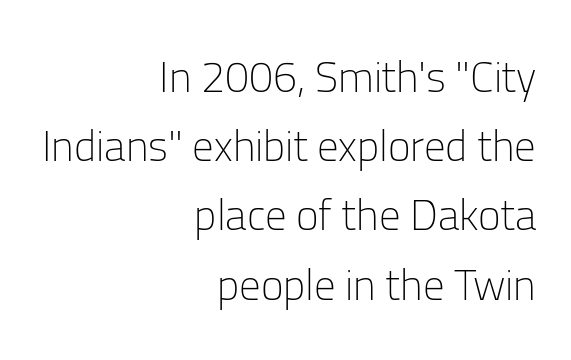
The image shows 43 px light sans-serif type, upright; set right-aligned, normal line spacing (1.61x), normal letter spacing, not underlined; low stroke contrast and a medium x-height.
